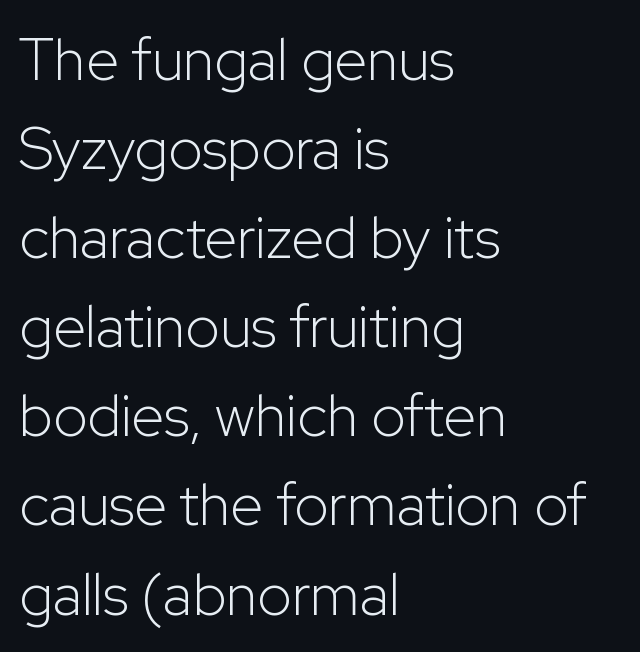
{"serif": "no", "italic": "no", "bold": "no", "weight": "light", "width": "normal", "stroke_contrast": "low", "x_height": "medium", "monospaced": "no", "underline": "no", "align": "left", "line_spacing": "normal", "line_spacing_ratio": 1.51, "letter_spacing": "normal", "letter_spacing_em": 0.0, "glyph_px": 59}
